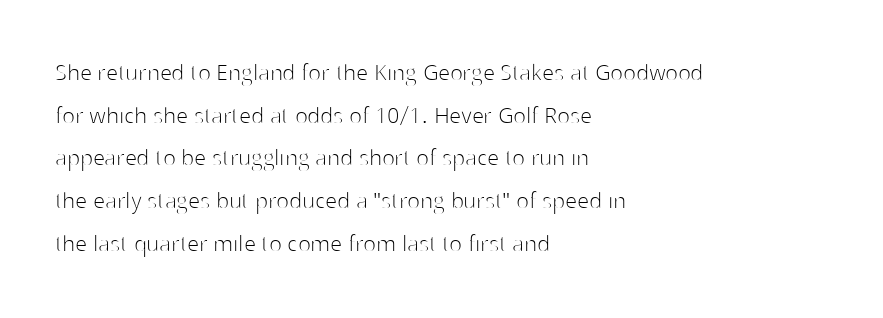
Q: Is the text bold? A: No.
Q: Is the text italic (slanted)? A: No, it is upright.
Q: Is the text underlined? A: No.
Q: How is the paragraph aligned? A: Left-aligned.
Q: Is the spacing between letters normal or unusually wide? A: Normal.
Q: Is the spacing between lines tight, normal or loose? A: Normal.
